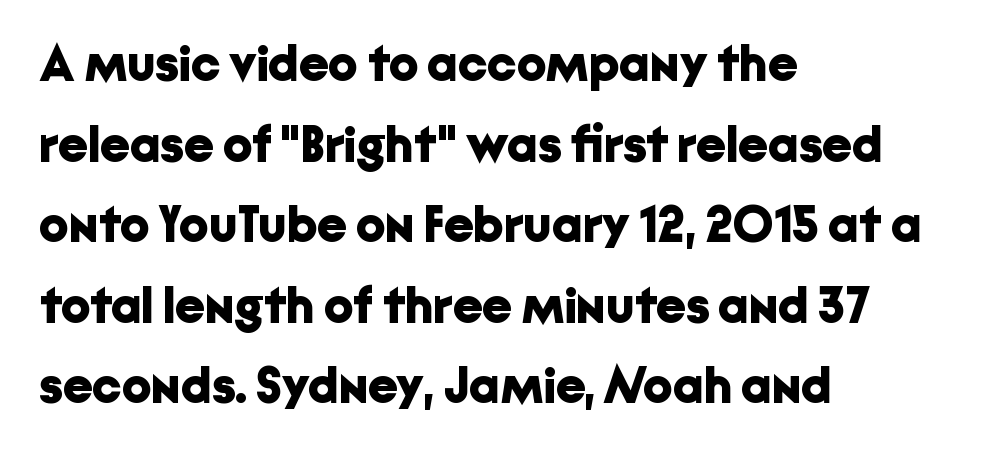
The image shows 52 px bold sans-serif type, upright; set left-aligned, normal line spacing (1.55x), normal letter spacing, not underlined; low stroke contrast and a medium x-height.
